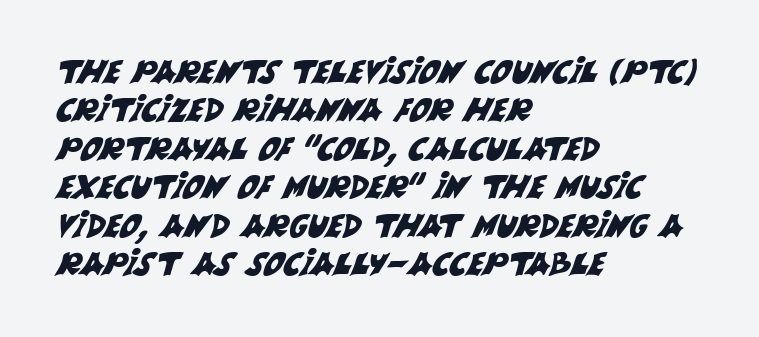
Q: Is the typeface a serif or a sans-serif typeface? A: Sans-serif.
Q: Is the text underlined? A: No.
Q: How is the paragraph aligned? A: Left-aligned.
Q: Is the spacing between letters normal or unusually wide? A: Normal.
Q: Width (condensed, normal, or wide)? A: Normal.
Q: Stroke contrast? A: Medium.
Q: x-height? A: Large.
Q: Monospaced? A: No.
